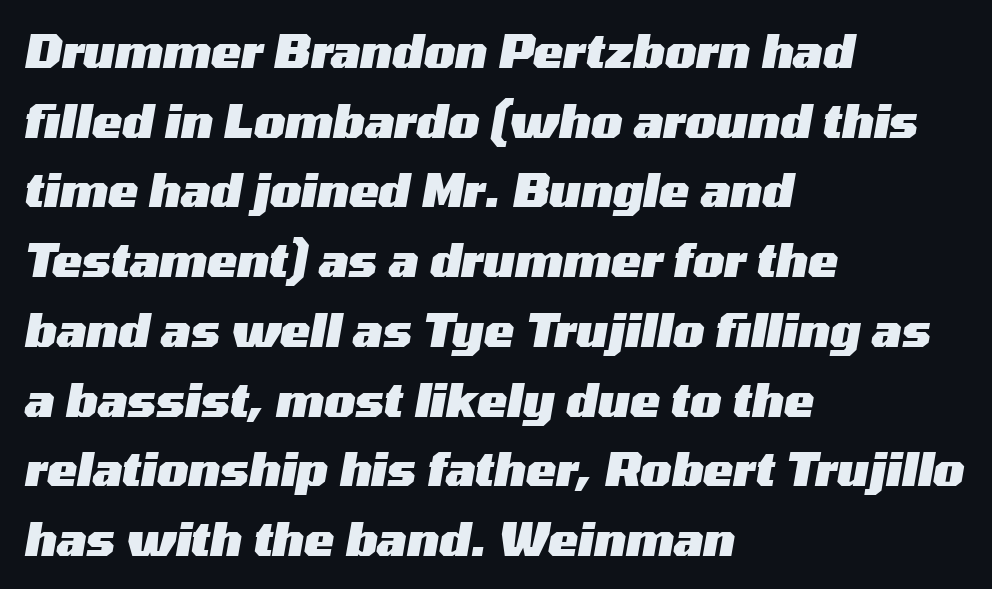
The image shows 45 px heavy, wide type, italic (leaning right); set left-aligned, normal line spacing (1.55x), normal letter spacing, not underlined; medium stroke contrast and a medium x-height.
